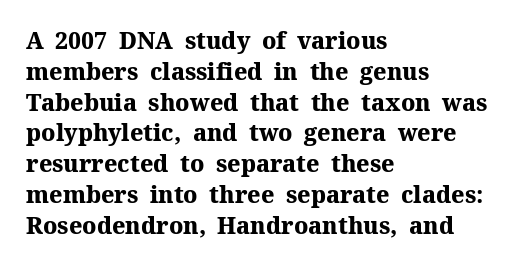
{"italic": "no", "bold": "yes", "underline": "no", "align": "left", "line_spacing": "normal", "line_spacing_ratio": 1.34, "letter_spacing": "normal", "letter_spacing_em": 0.0, "glyph_px": 23}
